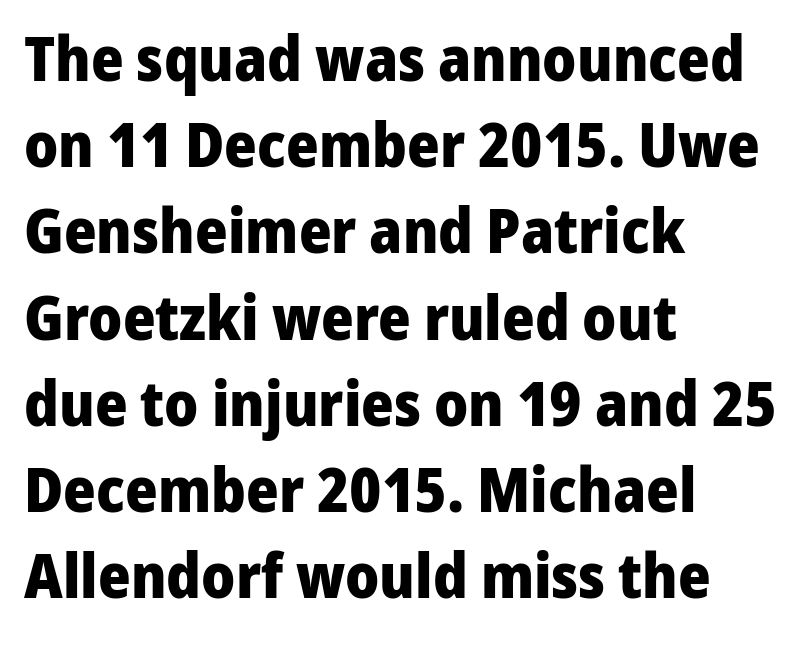
Evenly set lines give the paragraph a standard silhouette. The horizontal fit of the characters is conventional and even. Serifs: no, the terminals of the letterforms are clean. Proportional: the letters do not fall into vertical columns.
